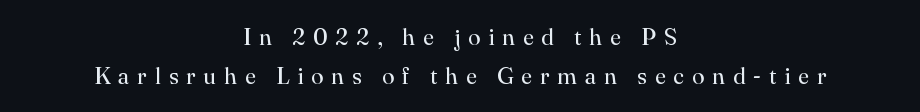
{"italic": "no", "bold": "no", "underline": "no", "align": "center", "line_spacing": "normal", "line_spacing_ratio": 1.69, "letter_spacing": "wide", "letter_spacing_em": 0.34, "glyph_px": 23}
